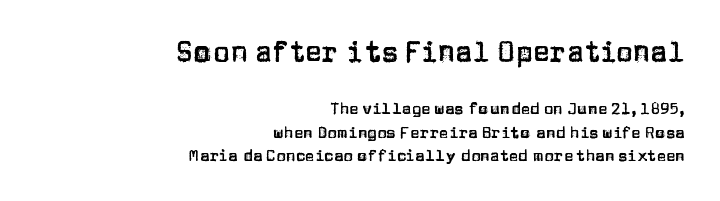
Q: Is the text italic (slanted)? A: No, it is upright.
Q: Is the typeface a serif or a sans-serif typeface? A: Sans-serif.
Q: Is the text underlined? A: No.
Q: How is the paragraph aligned? A: Right-aligned.
Q: Is the spacing between letters normal or unusually wide? A: Normal.
Q: Is the spacing between lines tight, normal or loose? A: Normal.
Q: Which block of text is set in a larger size, the first (top) or the second (bottom)? A: The first (top) one.
Q: Width (condensed, normal, or wide)? A: Normal.
Q: Stroke contrast? A: Low.
Q: x-height? A: Large.
Q: Monospaced? A: No.
